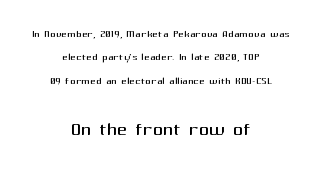
A centered setting, common on invitations and titles, is used for this passage. The passage shown begins with its smaller block and ends with its larger one. Only glyphs here, with clear space below each row. Evenly set lines give the paragraph a standard silhouette. Quick note: not italic, upright.
